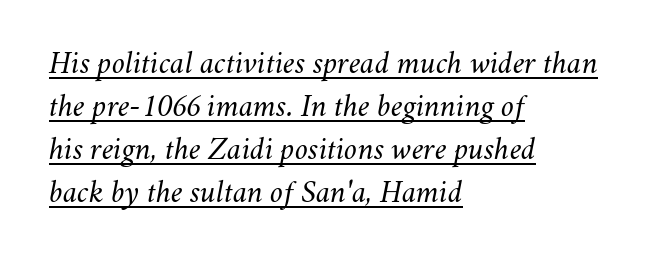
Q: Is the text bold? A: No.
Q: Is the text italic (slanted)? A: Yes, it leans right by about 11 degrees.
Q: Is the text underlined? A: Yes.
Q: How is the paragraph aligned? A: Left-aligned.
Q: Is the spacing between letters normal or unusually wide? A: Normal.
Q: Is the spacing between lines tight, normal or loose? A: Normal.
Q: Width (condensed, normal, or wide)? A: Normal.
Q: Stroke contrast? A: Medium.
Q: x-height? A: Small.
Q: Monospaced? A: No.
